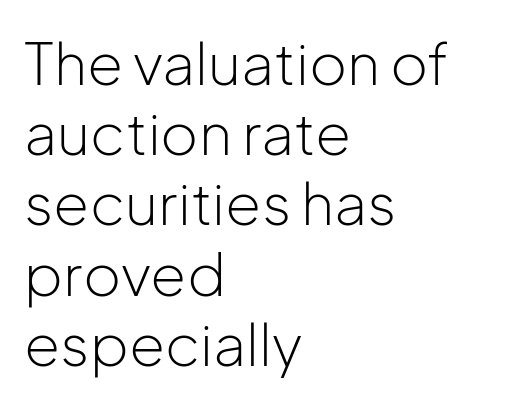
The image shows 58 px light sans-serif type, upright; set left-aligned, line spacing 1.21x, normal letter spacing, not underlined; low stroke contrast and a medium x-height.
